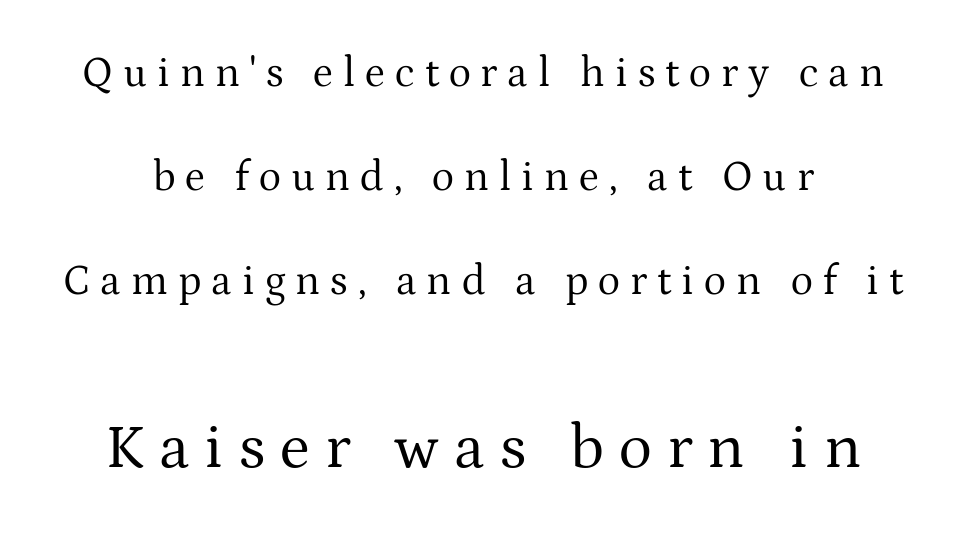
The image shows 63 px regular-weight serif type, upright; set loose line spacing (2.48x), unusually wide letter spacing (+0.24 em), not underlined; the second (bottom) block is 1.5x larger; medium stroke contrast and a medium x-height.
